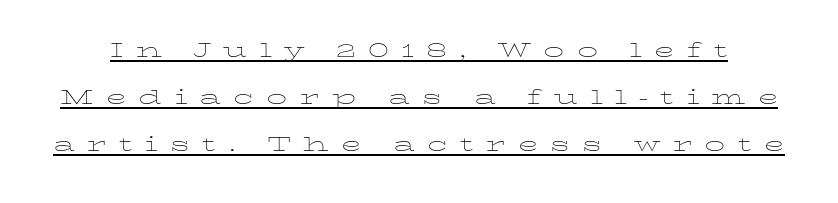
The typesetting does not lean heavy: it is not bold. Upright lettering throughout. Does extra space separate the letters? Yes, quite a lot of it. In designer terms, the underline attribute is active on this setting.
